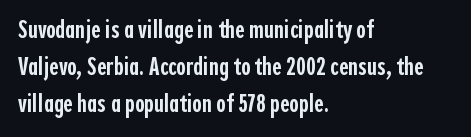
The image shows 26 px text type, upright; set left-aligned, normal line spacing (1.42x), normal letter spacing, not underlined.
